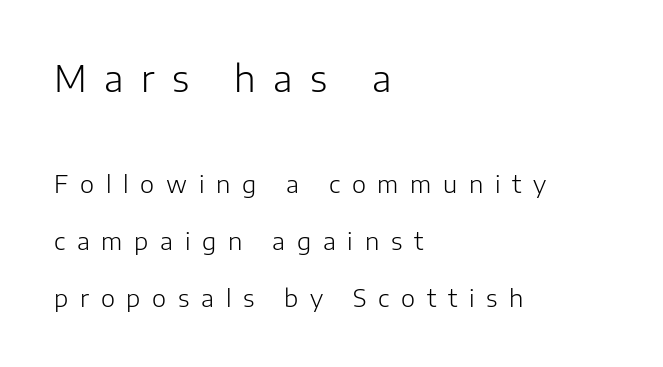
Q: Is the text bold? A: No.
Q: Is the text italic (slanted)? A: No, it is upright.
Q: Is the typeface a serif or a sans-serif typeface? A: Sans-serif.
Q: Is the text underlined? A: No.
Q: How is the paragraph aligned? A: Left-aligned.
Q: Is the spacing between letters normal or unusually wide? A: Unusually wide.
Q: Is the spacing between lines tight, normal or loose? A: Loose.
Q: Which block of text is set in a larger size, the first (top) or the second (bottom)? A: The first (top) one.
Q: Width (condensed, normal, or wide)? A: Normal.
Q: Stroke contrast? A: Low.
Q: x-height? A: Medium.
Q: Monospaced? A: No.
